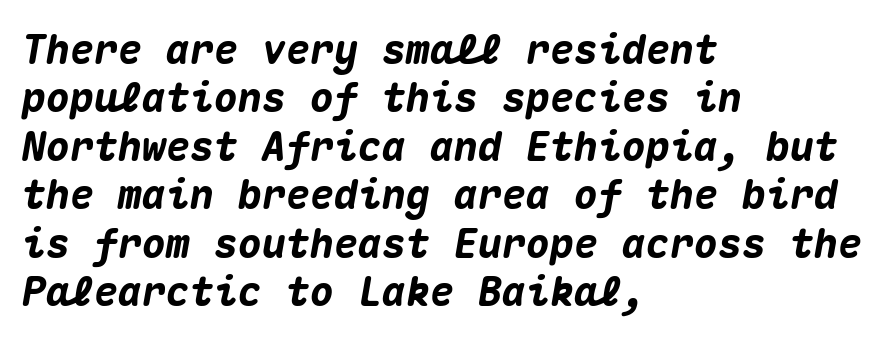
Q: Is the text bold? A: Yes.
Q: Is the text italic (slanted)? A: Yes, it leans right by about 10 degrees.
Q: Is the text underlined? A: No.
Q: How is the paragraph aligned? A: Left-aligned.
Q: Is the spacing between letters normal or unusually wide? A: Normal.
Q: Width (condensed, normal, or wide)? A: Normal.
Q: Stroke contrast? A: Medium.
Q: x-height? A: Medium.
Q: Monospaced? A: Yes.
